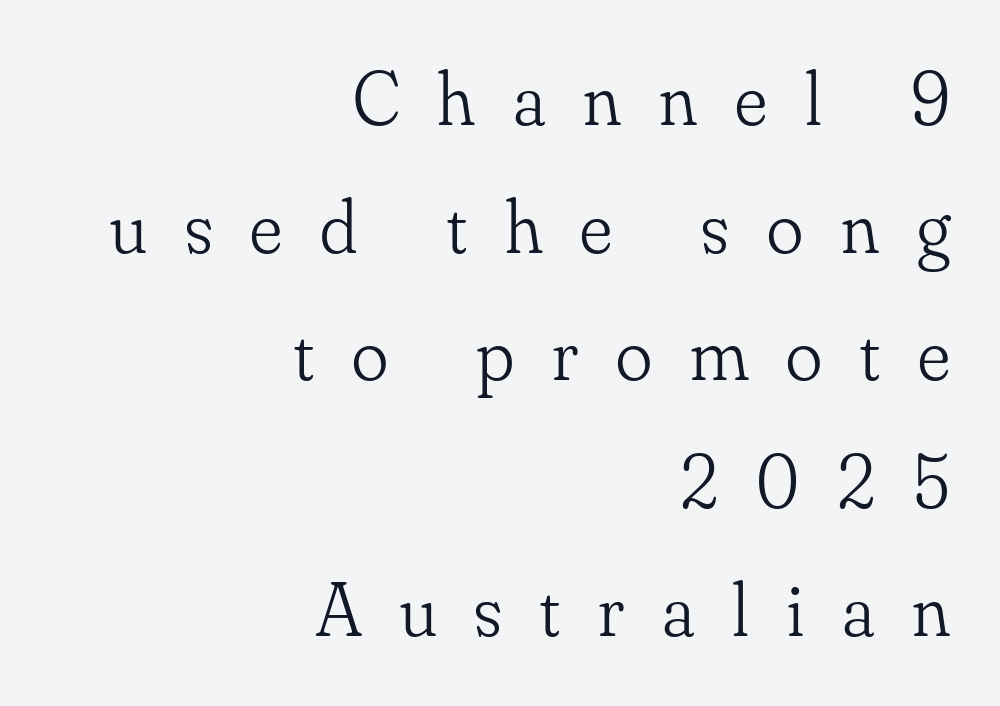
The image shows 76 px light serif type, upright; set right-aligned, normal line spacing (1.68x), unusually wide letter spacing (+0.5 em), not underlined; low stroke contrast and a small x-height.
